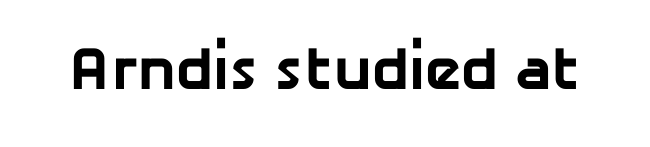
{"serif": "no", "bold": "yes", "weight": "bold", "width": "normal", "stroke_contrast": "low", "x_height": "medium", "monospaced": "no", "underline": "no", "letter_spacing": "normal", "letter_spacing_em": 0.0, "glyph_px": 61}
